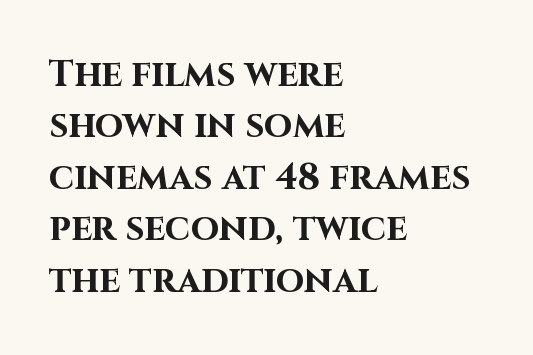
Q: Is the text bold? A: Yes.
Q: Is the text italic (slanted)? A: No, it is upright.
Q: Is the typeface a serif or a sans-serif typeface? A: Sans-serif.
Q: Is the text underlined? A: No.
Q: How is the paragraph aligned? A: Left-aligned.
Q: Is the spacing between letters normal or unusually wide? A: Normal.
Q: Is the spacing between lines tight, normal or loose? A: Normal.
Q: Width (condensed, normal, or wide)? A: Normal.
Q: Stroke contrast? A: High.
Q: x-height? A: Large.
Q: Monospaced? A: No.
